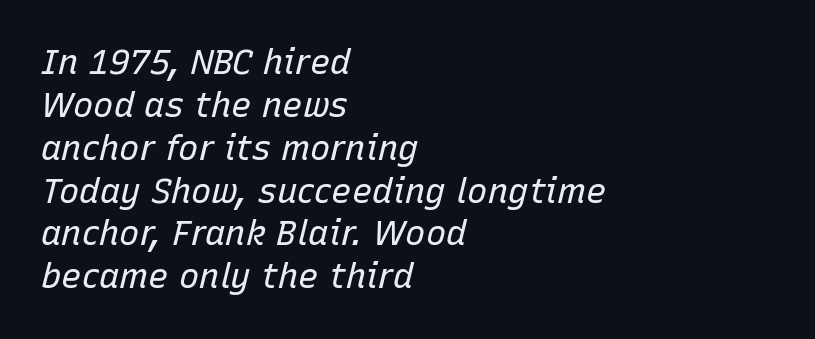
You could call the tracking neutral — neither tight nor loose. Stroke mass is kept to a normal reading level or below. The face used here is proportionally spaced, like ordinary book or web type. Horizontal bands of white between lines are of average thickness. Only glyphs here, with clear space below each row.
